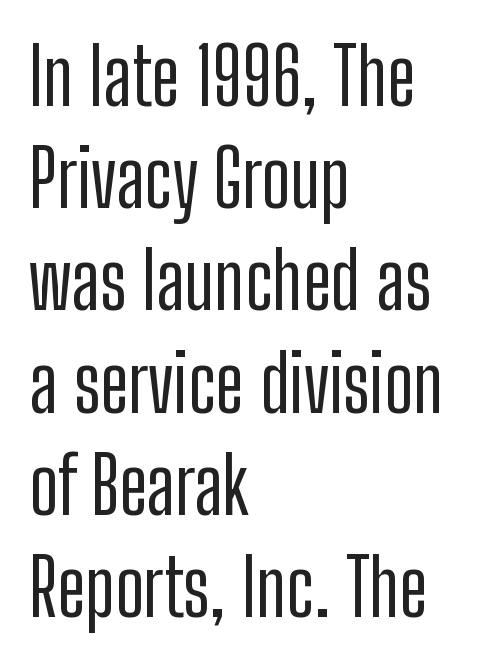
{"serif": "no", "italic": "no", "width": "condensed", "stroke_contrast": "low", "x_height": "medium", "monospaced": "no", "underline": "no", "align": "left", "line_spacing": "normal", "line_spacing_ratio": 1.31, "letter_spacing": "normal", "letter_spacing_em": 0.0, "glyph_px": 78}
